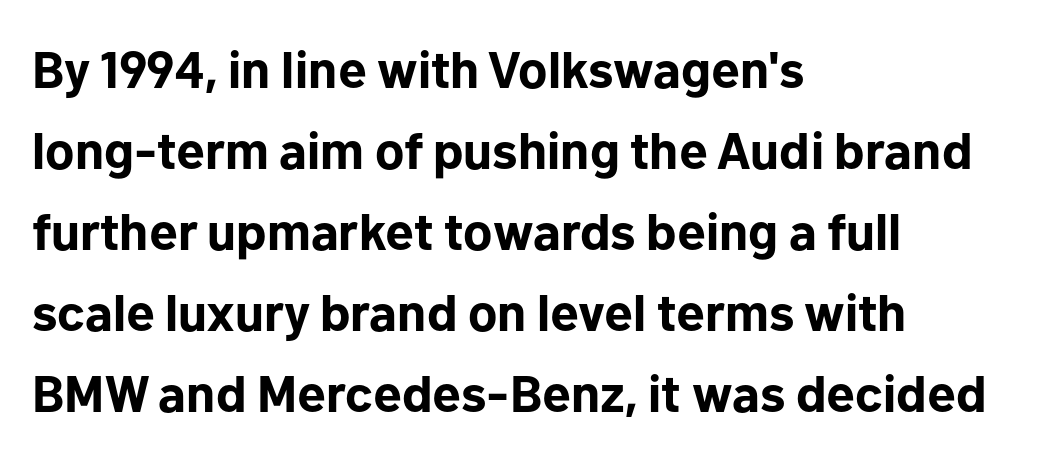
The image shows 52 px bold sans-serif type, upright; set left-aligned, normal line spacing (1.56x), normal letter spacing, not underlined; low stroke contrast and a medium x-height.
